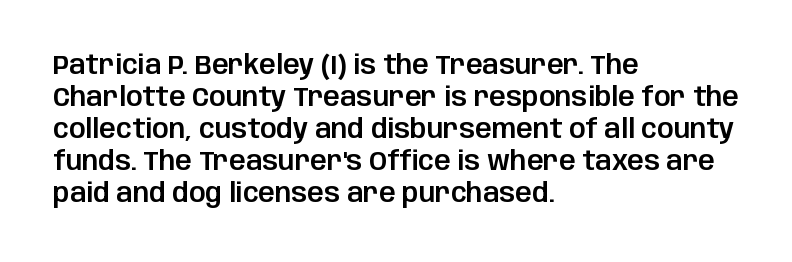
Q: Is the text italic (slanted)? A: No, it is upright.
Q: Is the text underlined? A: No.
Q: How is the paragraph aligned? A: Left-aligned.
Q: Is the spacing between letters normal or unusually wide? A: Normal.
